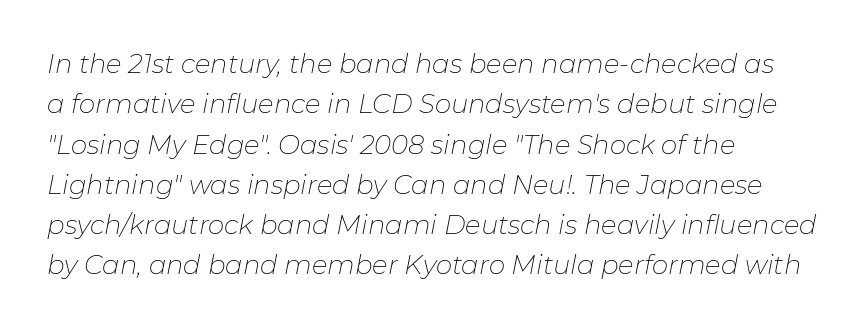
The typeface has the unassuming heft of standard copy or less. Only glyphs here, with clear space below each row. Looking at the ascenders, they clearly lean. A student would call this left alignment; a typographer would say flush left, rag right.
